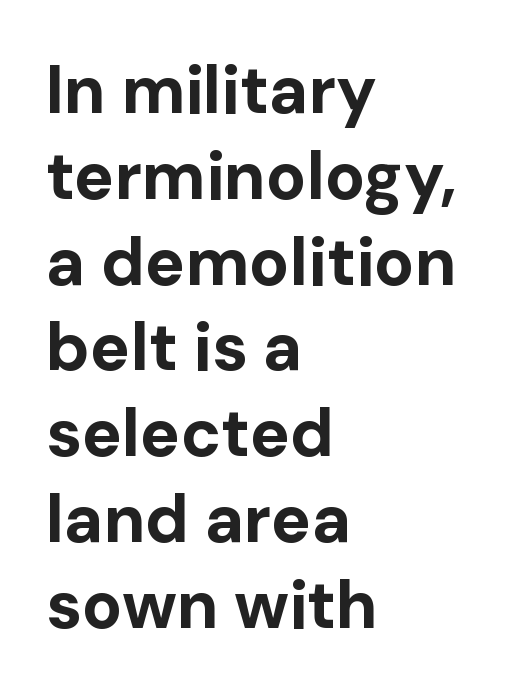
Q: Is the text bold? A: Yes.
Q: Is the text italic (slanted)? A: No, it is upright.
Q: Is the typeface a serif or a sans-serif typeface? A: Sans-serif.
Q: Is the text underlined? A: No.
Q: How is the paragraph aligned? A: Left-aligned.
Q: Is the spacing between letters normal or unusually wide? A: Normal.
Q: Is the spacing between lines tight, normal or loose? A: Normal.
Q: Width (condensed, normal, or wide)? A: Normal.
Q: Stroke contrast? A: Low.
Q: x-height? A: Medium.
Q: Monospaced? A: No.
